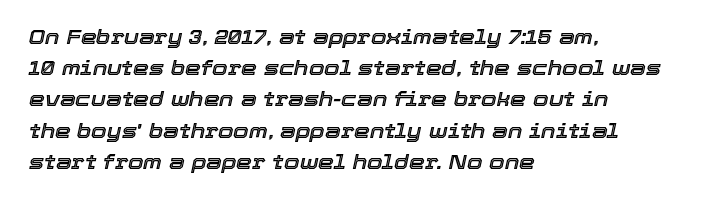
Q: Is the text italic (slanted)? A: Yes, it leans right by about 12 degrees.
Q: Is the text underlined? A: No.
Q: How is the paragraph aligned? A: Left-aligned.
Q: Is the spacing between letters normal or unusually wide? A: Normal.
Q: Is the spacing between lines tight, normal or loose? A: Normal.
